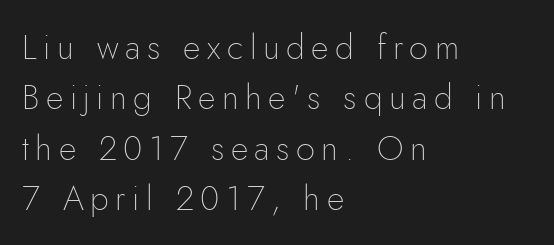
The image shows 34 px thin sans-serif type, upright; set left-aligned, normal line spacing (1.48x), not underlined; low stroke contrast and a small x-height.
